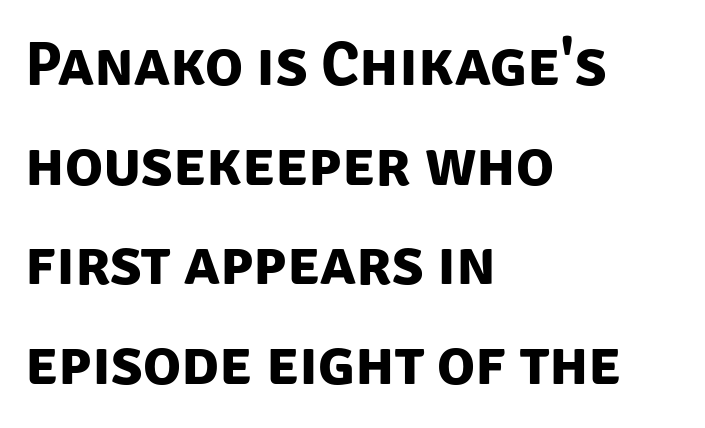
The letters sit at their default tracking, neither squeezed nor spread. The glyphs in this specimen are sans serif. You could not count columns in this text — the font is proportionally spaced. Underlining? Definitely not there. You'd pick this weight for a headline — it's a proper bold.
